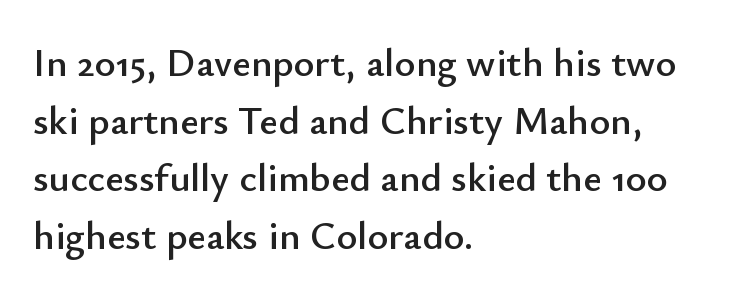
The image shows 40 px sans-serif type, upright; set left-aligned, normal line spacing (1.44x), normal letter spacing, not underlined; low stroke contrast and a small x-height.
